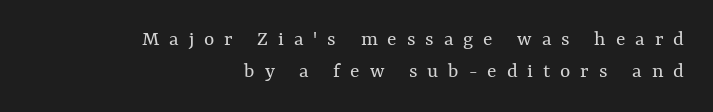
{"italic": "no", "bold": "no", "underline": "no", "align": "right", "line_spacing": "normal", "line_spacing_ratio": 1.45, "letter_spacing": "wide", "letter_spacing_em": 0.45, "glyph_px": 22}
